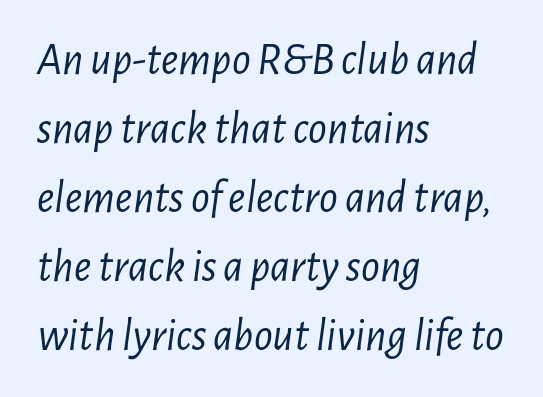
You could not count columns in this text — the font is proportionally spaced. A typesetter would mark this as italic. Honestly, there is no underline to notice here at all. Is the block centered? No — it sits flush against the left margin.
